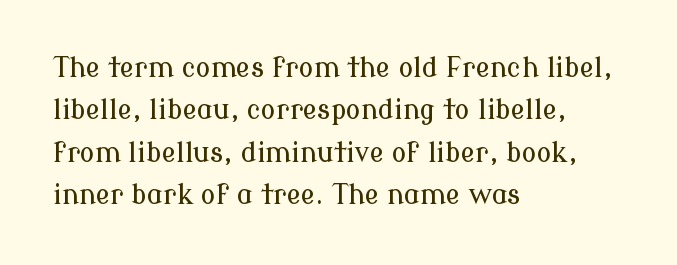
The image shows 27 px text type, upright; set left-aligned, normal line spacing (1.57x), normal letter spacing, not underlined.
